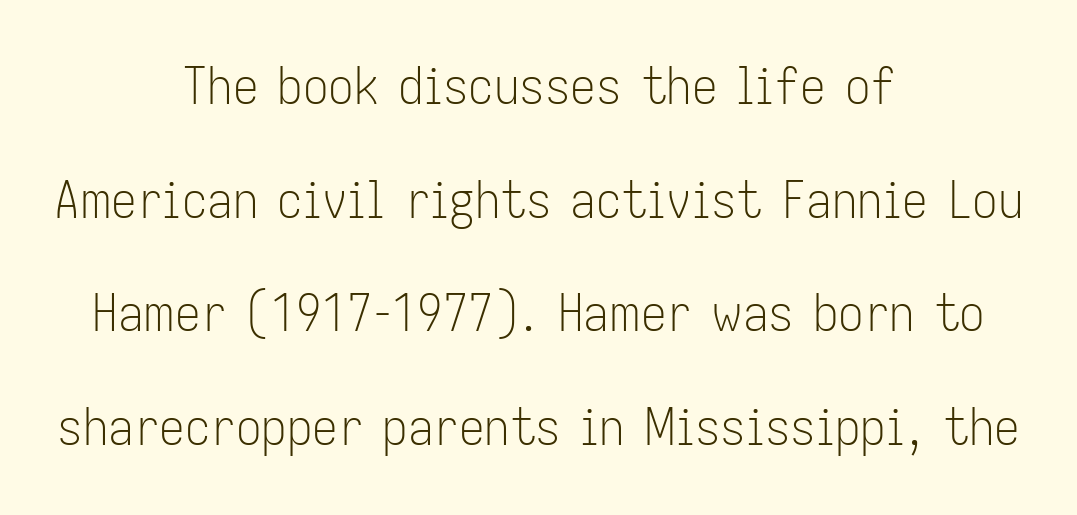
The image shows 51 px light, condensed sans-serif type, upright; set centered, loose line spacing (2.23x), normal letter spacing, not underlined; low stroke contrast and a medium x-height.
